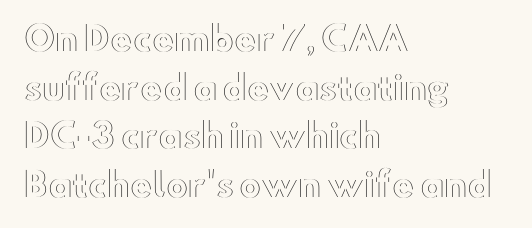
Descenders are the only things crossing below the line. One-word summary of the alignment: left. Between one letter and the next there's only the usual sliver of space. Vertically, the passage feels balanced, rows spaced as you'd expect. A typesetter would call this proportional, since set widths differ per character.
